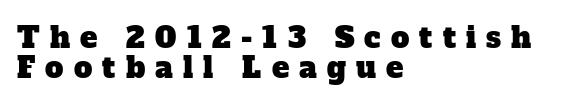
These lines are rendered in a variable-pitch font. Each word looks stretched out because of the extra space between its letters. How would I describe the line gaps? Narrow and economical. Look at the bottom of the vertical strokes: they flare into serifs here. Letters rest on an invisible, unmarked baseline. The lines are quadded left.
